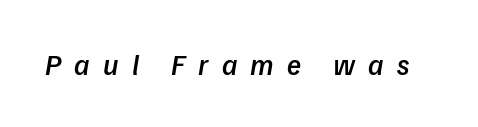
The image shows 29 px semibold type, italic (leaning right); set unusually wide letter spacing (+0.45 em), not underlined; low stroke contrast and a medium x-height.
